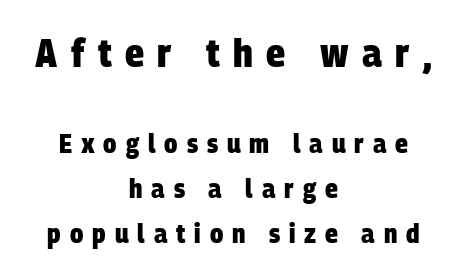
Q: Is the text bold? A: Yes.
Q: Is the typeface a serif or a sans-serif typeface? A: Sans-serif.
Q: Is the text underlined? A: No.
Q: How is the paragraph aligned? A: Centered.
Q: Is the spacing between letters normal or unusually wide? A: Unusually wide.
Q: Is the spacing between lines tight, normal or loose? A: Normal.
Q: Which block of text is set in a larger size, the first (top) or the second (bottom)? A: The first (top) one.
Q: Width (condensed, normal, or wide)? A: Condensed.
Q: Stroke contrast? A: Low.
Q: x-height? A: Large.
Q: Monospaced? A: No.
